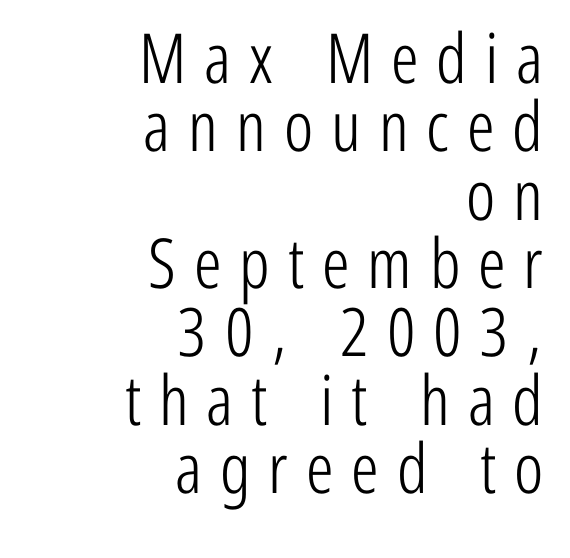
The image shows 69 px light, condensed sans-serif type, upright; set right-aligned, tight line spacing (0.99x), unusually wide letter spacing (+0.26 em), not underlined; low stroke contrast and a medium x-height.
